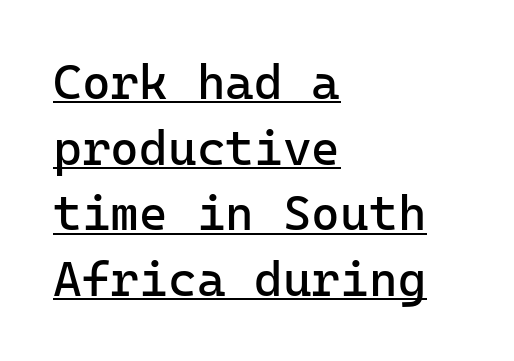
Characters follow at the spacing the type designer built in. Note: no serifs on the glyphs. If you measured baseline to baseline, you'd find a middling distance. The passage shown is not bold in any degree.
